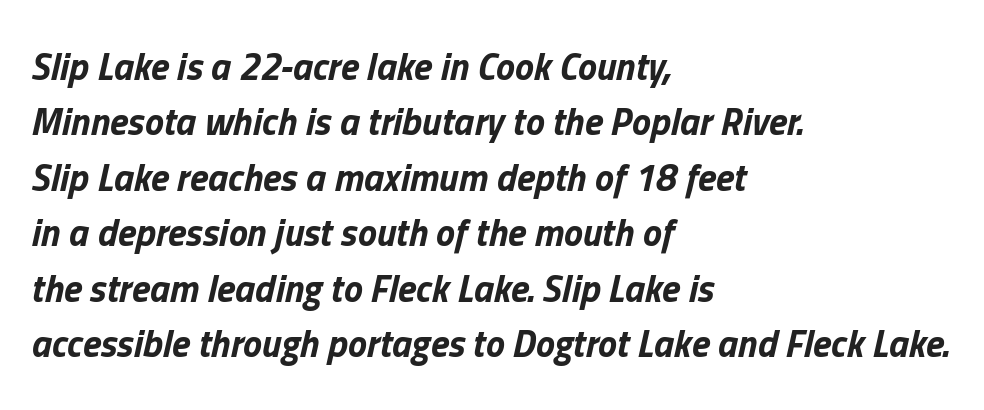
The image shows 38 px bold type, italic (leaning right); set left-aligned, normal line spacing (1.46x), normal letter spacing, not underlined; low stroke contrast and a medium x-height.
